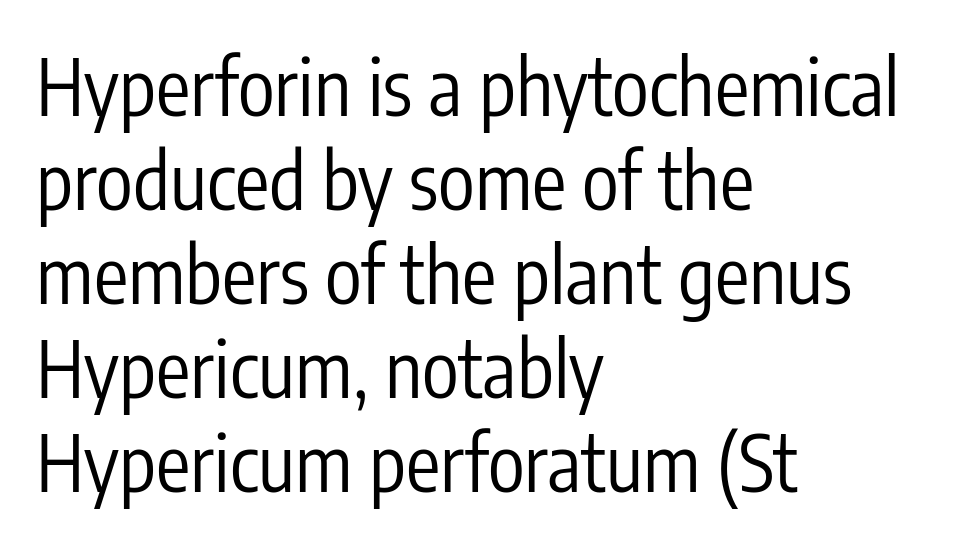
{"serif": "no", "italic": "no", "bold": "no", "weight": "regular", "width": "condensed", "stroke_contrast": "low", "x_height": "medium", "monospaced": "no", "underline": "no", "align": "left", "line_spacing_ratio": 1.22, "letter_spacing": "normal", "letter_spacing_em": 0.0, "glyph_px": 77}
